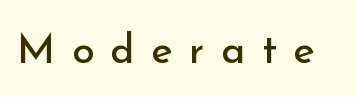
Q: Is the text bold? A: No.
Q: Is the text italic (slanted)? A: No, it is upright.
Q: Is the typeface a serif or a sans-serif typeface? A: Sans-serif.
Q: Is the text underlined? A: No.
Q: Is the spacing between letters normal or unusually wide? A: Unusually wide.
Q: Width (condensed, normal, or wide)? A: Normal.
Q: Stroke contrast? A: Low.
Q: x-height? A: Small.
Q: Monospaced? A: No.
